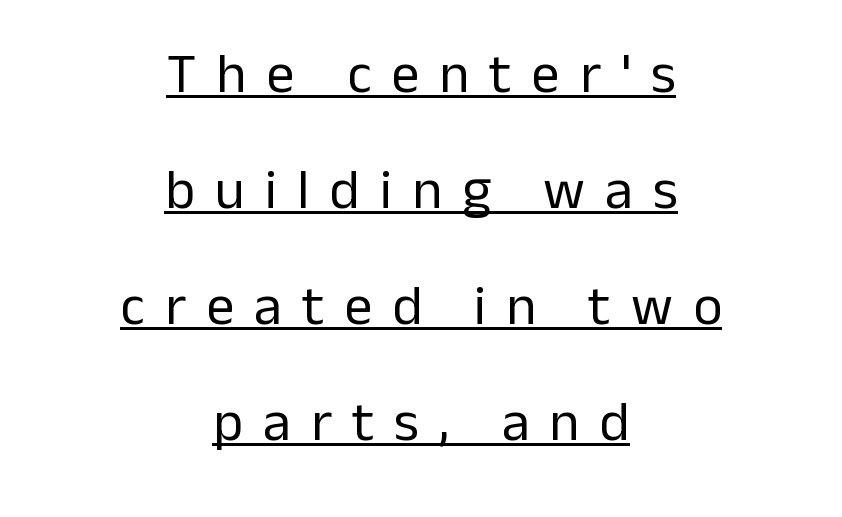
The image shows 56 px regular-weight sans-serif type, upright; set centered, loose line spacing (2.07x), unusually wide letter spacing (+0.36 em), underlined; low stroke contrast and a medium x-height.
